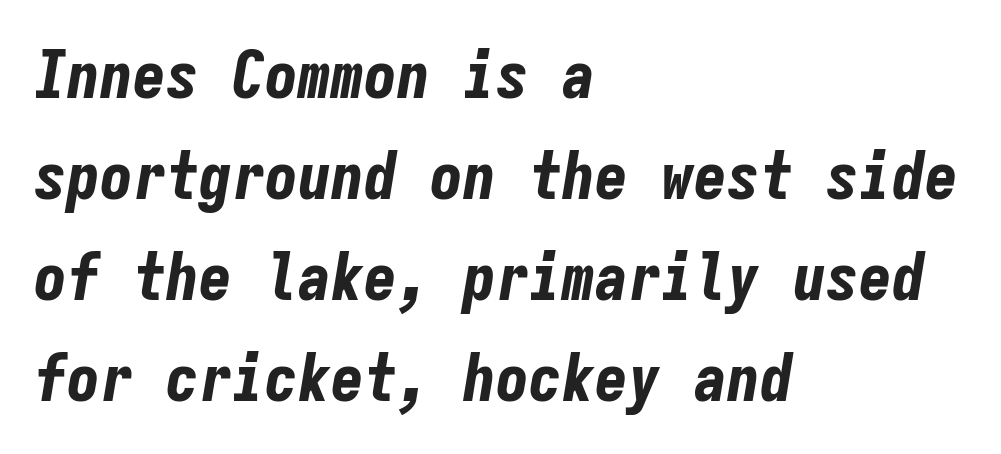
{"italic": "yes", "lean": "right", "slant_degrees": 9, "bold": "yes", "weight": "bold", "width": "condensed", "stroke_contrast": "low", "x_height": "medium", "monospaced": "yes", "underline": "no", "align": "left", "line_spacing": "normal", "line_spacing_ratio": 1.53, "letter_spacing": "normal", "letter_spacing_em": 0.0, "glyph_px": 66}
